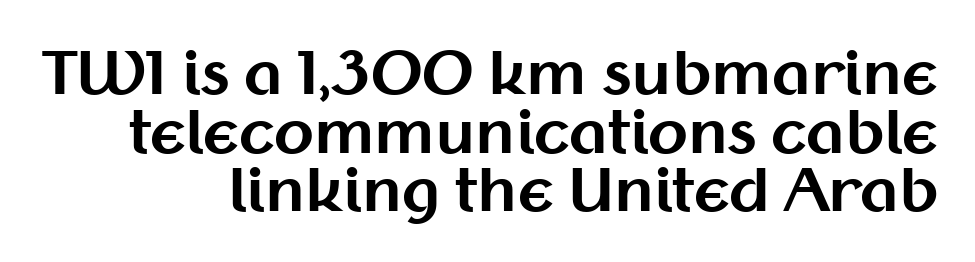
A bare baseline throughout the passage. The rendering shows plain stroke endings on the letterforms — a sans-serif design. Think of a printed novel: that variable character pitch is what you see here. Bold? Absolutely — the strokes are thick and heavy. You could call the tracking neutral — neither tight nor loose. Vertical spacing — tight.
